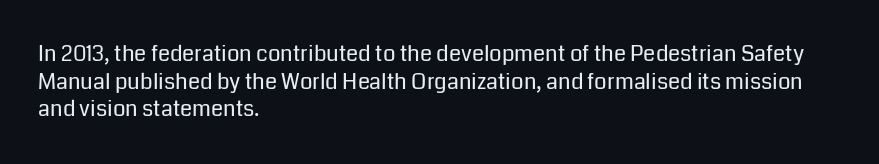
The typeface has the unassuming heft of standard copy or less. Vertical strokes here are truly vertical. A clean baseline with only descenders dipping below it. Default kerning and tracking; the words read as compact shapes.
